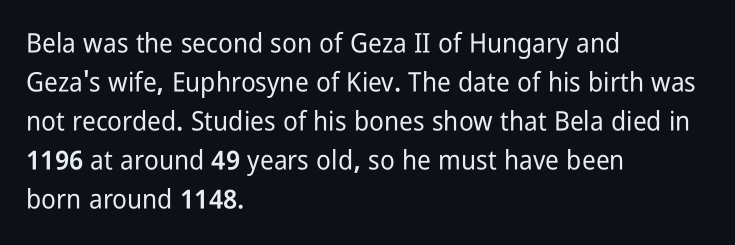
This block has exactly the height ordinary leading produces. The specimen reads as upright at a glance. Letters rest on an invisible, unmarked baseline. Compared with typical body copy, the letter spacing here is the same.
